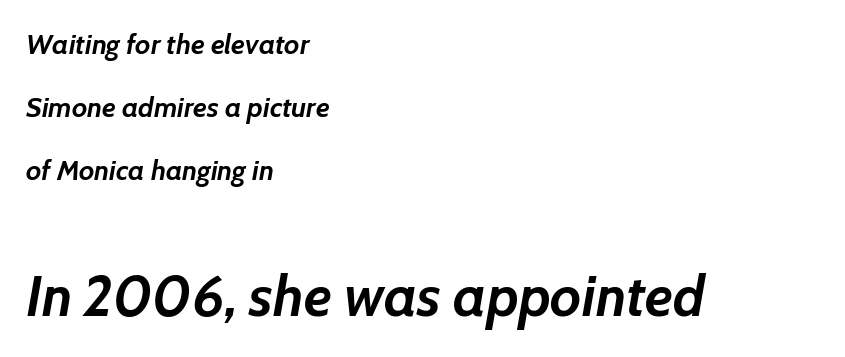
{"italic": "yes", "lean": "right", "slant_degrees": 7, "bold": "yes", "weight": "semibold", "width": "normal", "stroke_contrast": "low", "x_height": "medium", "monospaced": "no", "underline": "no", "align": "left", "line_spacing": "loose", "line_spacing_ratio": 2.25, "letter_spacing": "normal", "letter_spacing_em": 0.0, "larger_block": "second", "size_ratio": 2.04, "glyph_px": 57}
